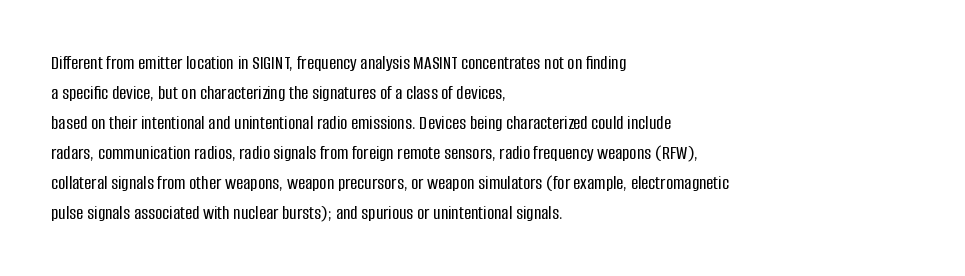
The passage shown has conventional tracking throughout. Is there much room between lines? A standard amount, neither cramped nor airy. This is the regular roman posture of the typeface. Plain, unruled lines of type. Typeset ragged right — the left edge is the straight one.
